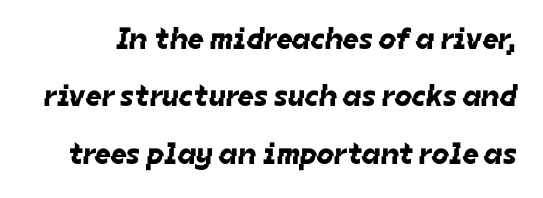
The image shows 31 px sans-serif type; set line spacing 1.85x, normal letter spacing, not underlined; low stroke contrast and a medium x-height.
